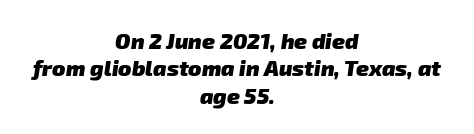
This is heavy type, rendered in bold. No extra tracking has been applied to these lines. Each line is balanced around a shared central axis. The space beneath each line is pristine and unruled.
